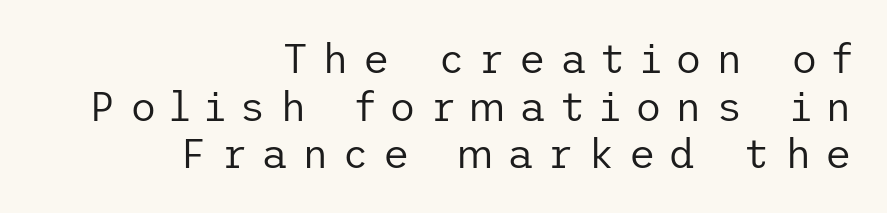
The image shows 41 px regular-weight sans-serif type, upright; set right-aligned, line spacing 1.16x, unusually wide letter spacing (+0.34 em), not underlined; low stroke contrast and a medium x-height.
